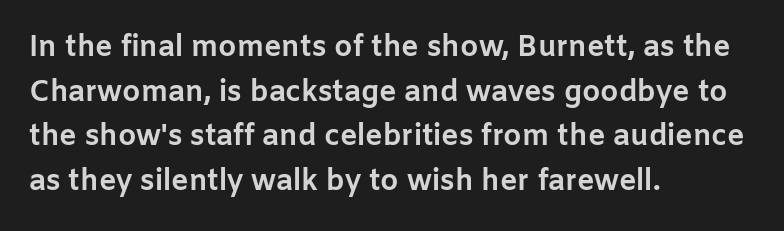
A typesetter would call this proportional, since set widths differ per character. In terms of letterspacing, this is plain default setting. The passage shown is typeset with a sans-serif family. The foot of each line stays bare and open. Line spacing here is normal.
